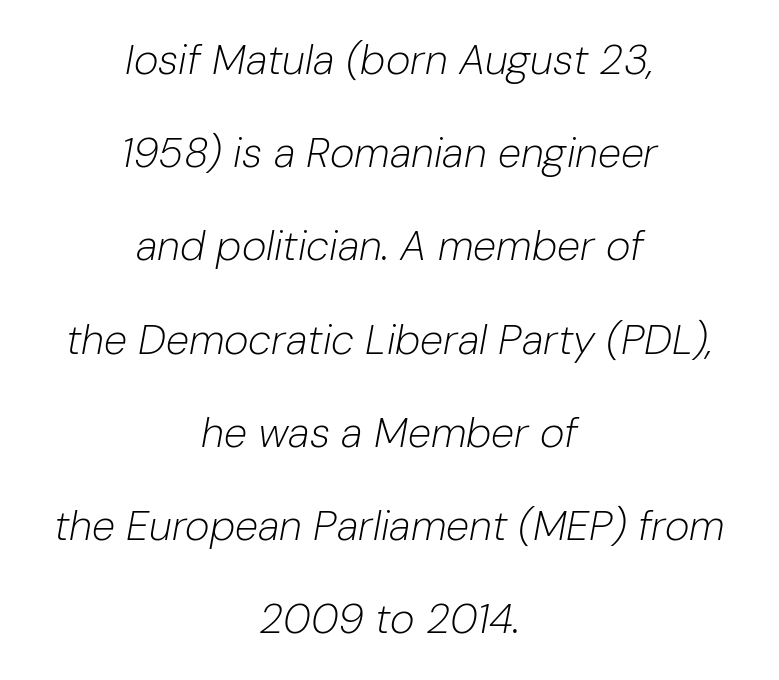
{"italic": "yes", "lean": "right", "slant_degrees": 10, "bold": "no", "weight": "light", "width": "normal", "stroke_contrast": "low", "x_height": "medium", "monospaced": "no", "underline": "no", "align": "center", "line_spacing": "loose", "line_spacing_ratio": 2.22, "letter_spacing": "normal", "letter_spacing_em": 0.0, "glyph_px": 42}
